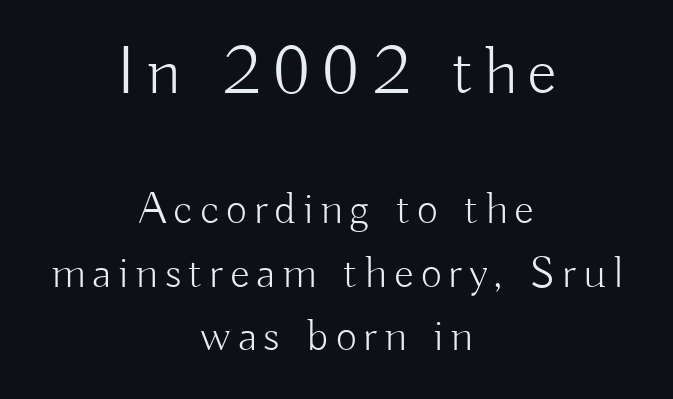
Q: Is the text bold? A: No.
Q: Is the text italic (slanted)? A: No, it is upright.
Q: Is the typeface a serif or a sans-serif typeface? A: Sans-serif.
Q: Is the text underlined? A: No.
Q: How is the paragraph aligned? A: Centered.
Q: Is the spacing between lines tight, normal or loose? A: Normal.
Q: Which block of text is set in a larger size, the first (top) or the second (bottom)? A: The first (top) one.
Q: Width (condensed, normal, or wide)? A: Normal.
Q: Stroke contrast? A: Low.
Q: x-height? A: Small.
Q: Monospaced? A: No.
